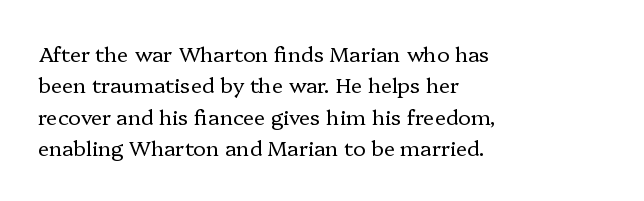
The image shows 21 px text type, upright; set left-aligned, normal line spacing (1.5x), normal letter spacing, not underlined.
